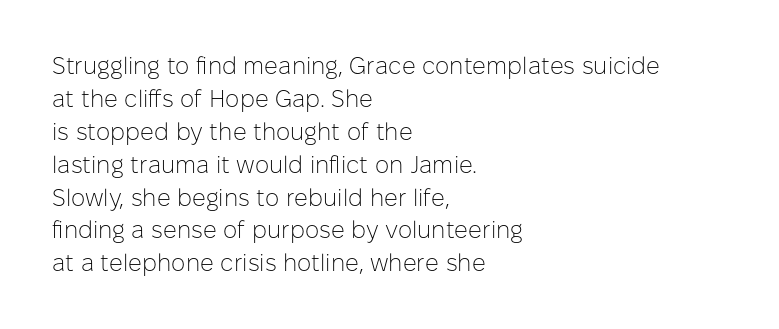
The image shows 24 px text type, upright; set left-aligned, normal line spacing (1.37x), normal letter spacing, not underlined.
